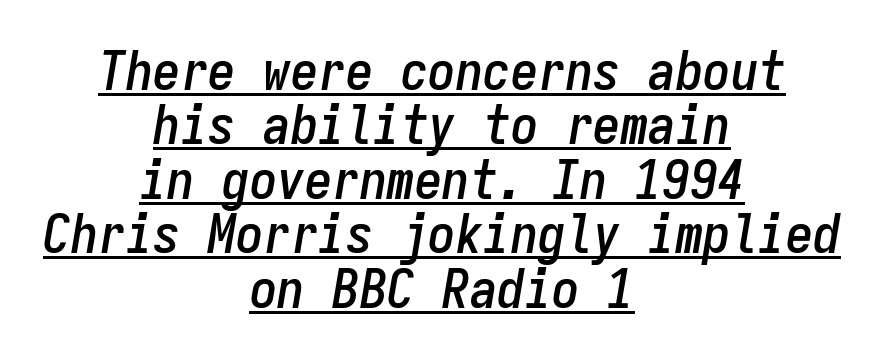
The image shows 55 px condensed type, italic (leaning right), monospaced; set centered, tight line spacing (0.99x), normal letter spacing, underlined; low stroke contrast and a medium x-height.
